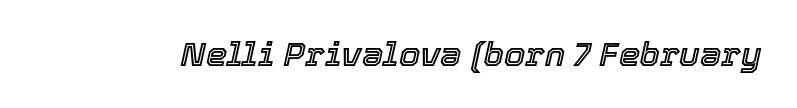
Q: Is the text italic (slanted)? A: Yes, it leans right by about 12 degrees.
Q: Is the text underlined? A: No.
Q: Is the spacing between letters normal or unusually wide? A: Normal.
Q: Width (condensed, normal, or wide)? A: Normal.
Q: x-height? A: Medium.
Q: Monospaced? A: No.
